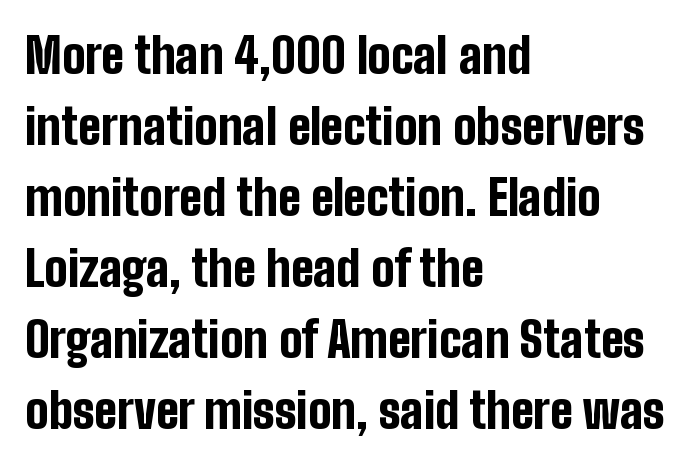
Words float on clear page, feet unadorned. This sample has the flowing, uneven cadence of proportional lettering. Each line starts at the same left margin while the right side varies. Look at the stroke-to-counter ratio: heavy, a bold.
